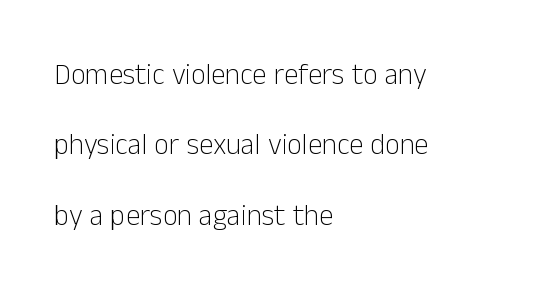
The image shows 29 px light sans-serif type, upright; set left-aligned, loose line spacing (2.43x), normal letter spacing, not underlined; low stroke contrast and a medium x-height.
